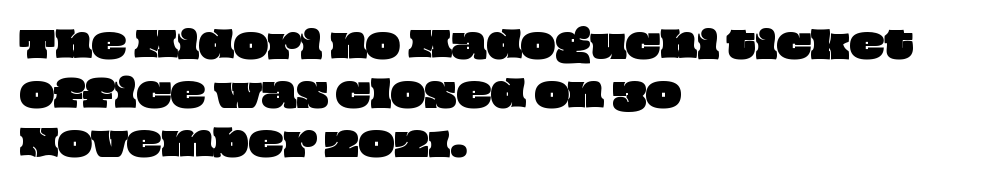
Bare-footed words on every line. This sample is left-justified, so line endings fall wherever the words run out. Character widths vary here, with narrow letters taking less room than wide ones. Honestly, the row spacing looks completely unremarkable.
